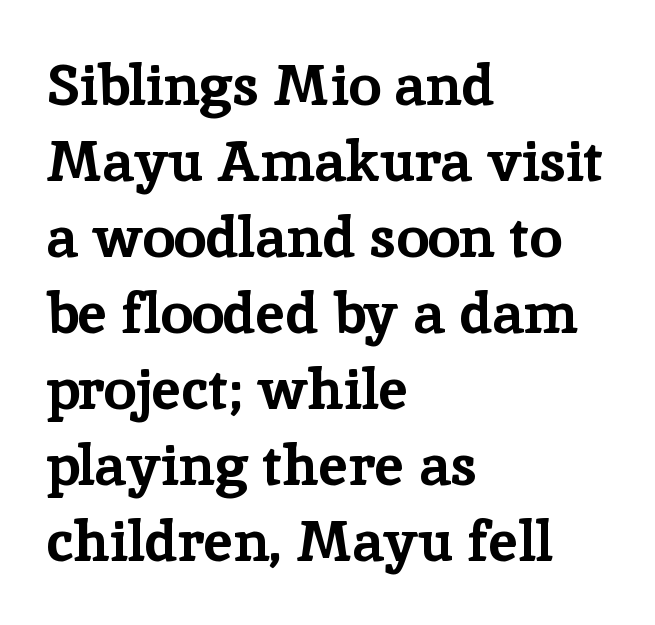
Q: Is the text bold? A: Yes.
Q: Is the text italic (slanted)? A: No, it is upright.
Q: Is the typeface a serif or a sans-serif typeface? A: Serif.
Q: Is the text underlined? A: No.
Q: How is the paragraph aligned? A: Left-aligned.
Q: Is the spacing between letters normal or unusually wide? A: Normal.
Q: Is the spacing between lines tight, normal or loose? A: Normal.
Q: Width (condensed, normal, or wide)? A: Normal.
Q: Stroke contrast? A: Low.
Q: x-height? A: Medium.
Q: Monospaced? A: No.
